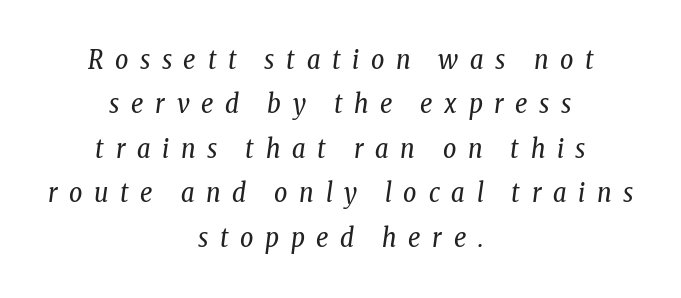
The image shows 26 px text type, italic (leaning right); set centered, line spacing 1.71x, unusually wide letter spacing (+0.45 em), not underlined.
